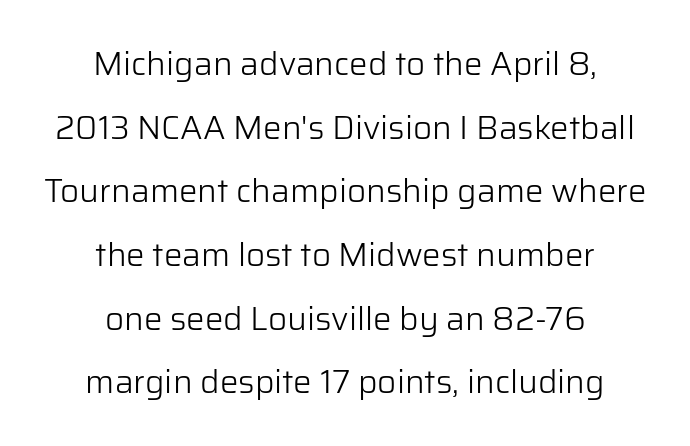
Does the type have serifs? No, each stem ends abruptly. Ascenders rise straight up at ninety degrees. In terms of leading, this rendering errs on the spacious side. This rendering leaves character spacing at its baseline value.
